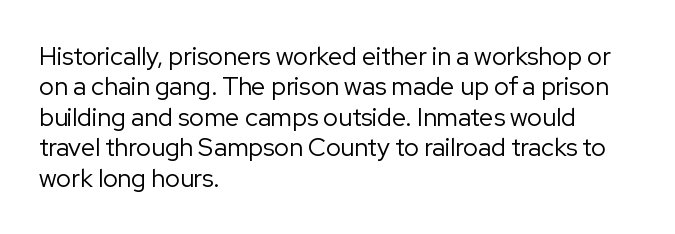
Q: Is the text bold? A: No.
Q: Is the text italic (slanted)? A: No, it is upright.
Q: Is the text underlined? A: No.
Q: How is the paragraph aligned? A: Left-aligned.
Q: Is the spacing between letters normal or unusually wide? A: Normal.
